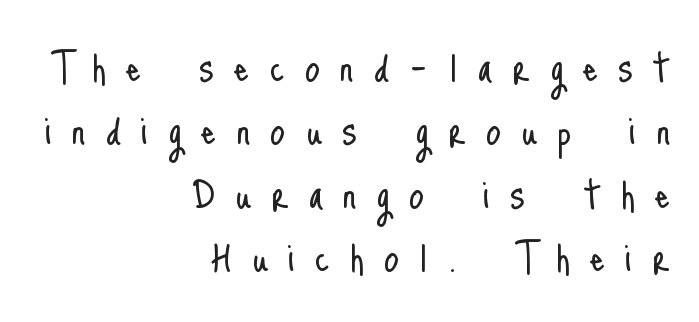
{"serif": "no", "italic": "no", "bold": "no", "weight": "light", "width": "condensed", "stroke_contrast": "low", "x_height": "small", "monospaced": "no", "underline": "no", "align": "right", "line_spacing": "normal", "line_spacing_ratio": 1.32, "letter_spacing": "wide", "letter_spacing_em": 0.42, "glyph_px": 48}
